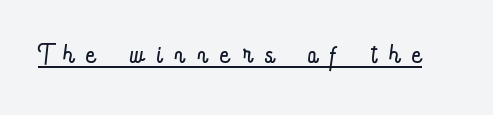
Is the letter spacing exaggerated? Yes — the characters are pushed far apart. A quiet, ordinary-to-light weight characterises the typeface. This sample has the flowing, uneven cadence of proportional lettering. Looks like someone drew a line under every word here.
